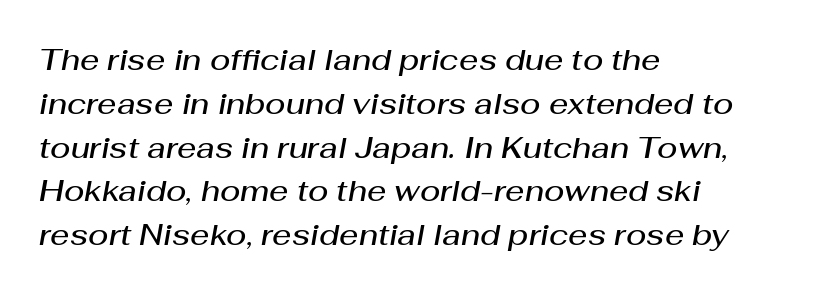
{"italic": "yes", "lean": "right", "slant_degrees": 10, "bold": "semi", "weight": "semibold", "width": "normal", "stroke_contrast": "medium", "x_height": "medium", "monospaced": "no", "underline": "no", "align": "left", "line_spacing": "normal", "line_spacing_ratio": 1.46, "letter_spacing": "normal", "letter_spacing_em": 0.0, "glyph_px": 30}
